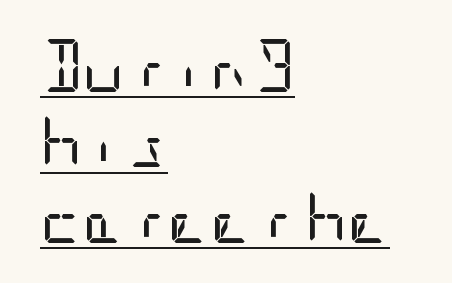
Nothing heavy about these letters — not bold at all. Looks like someone drew a line under every word here. Which margin do the lines hug? The left one — the right edge is uneven. This sample uses plain, unmodified letter spacing.
